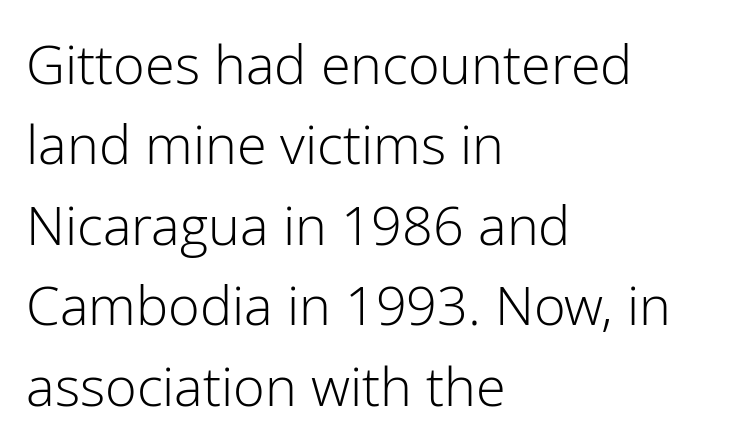
Unlike a traditional serif, this face leaves its strokes unadorned. One-word summary of the alignment: left. The passage shown stacks its lines at a standard gap. The cut favours lightness, reaching ordinary text weight at its darkest. Look at the tracking — it's just the regular setting, nothing added.
